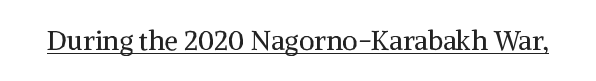
Vertical stems look standard width or narrower in stroke. This sample carries an underscore along the baseline area. Notice how the stems are strictly vertical — no italics here. Spacing between characters is what you'd get straight out of the box.
